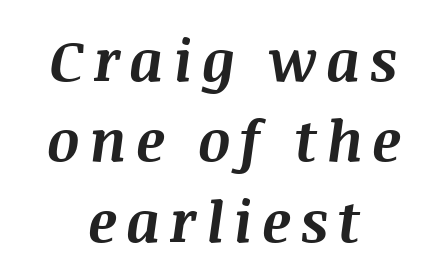
{"italic": "yes", "lean": "right", "slant_degrees": 8, "bold": "yes", "weight": "bold", "width": "normal", "stroke_contrast": "medium", "x_height": "large", "monospaced": "no", "underline": "no", "align": "center", "line_spacing": "normal", "line_spacing_ratio": 1.41, "glyph_px": 57}
